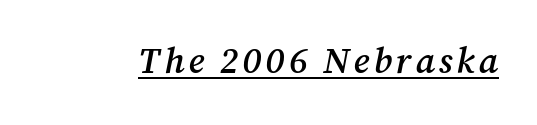
Each line of the rendering has a horizontal stroke beneath the glyphs. In terms of weight, the rendering is demibold, just under bold. Small tapered or slab feet sit at the stroke ends, so this counts as serif. Posture: slanted.
